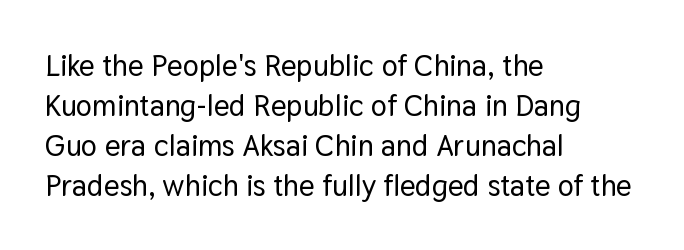
The letters advance in unequal steps, a hallmark of proportional type. Descender tails drop into unmarked territory. Typographically, this falls in the sans-serif category. The designer left line spacing at the default. Words appear dense and cohesive because spacing is normal.
